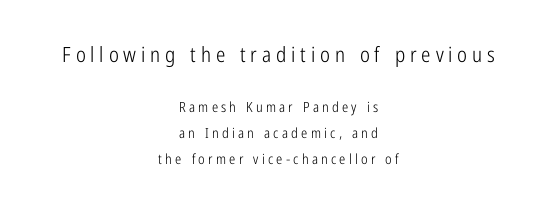
The tracking jumps out immediately: characters are airy and widely separated. Compare the two chunks: the upper has the greater cap height. The glyphs are unaccompanied by any horizontal stroke below them. Nothing heavy about these letters — not bold at all. The text block is weighted toward neither margin, spreading evenly from the middle. Characters remain perfectly vertical along every line.
